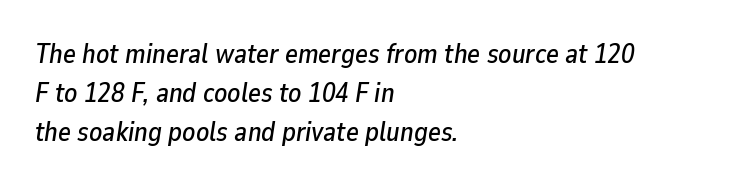
Each row of text sits above clean, open space. Vertical spacing — default. The paragraph has a hard left edge and a soft right edge. Emphasis-style slanted type is in use. Nobody touched the tracking dial on this one.
